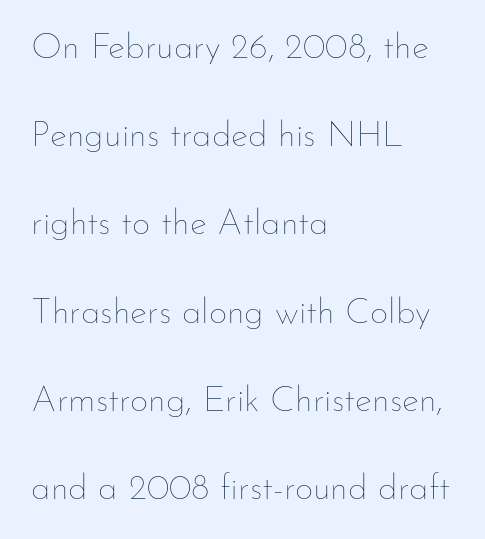
The image shows 36 px thin type, upright; set left-aligned, loose line spacing (2.45x), normal letter spacing, not underlined; low stroke contrast and a small x-height.
